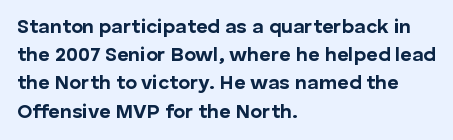
Upright lettering throughout. Each line starts at the same left margin while the right side varies. The passage shown has conventional tracking throughout. The glyphs have the mass of a bold cut. Summary of vertical rhythm: regular, with standard interline spacing. Words float on clear page, feet unadorned.
